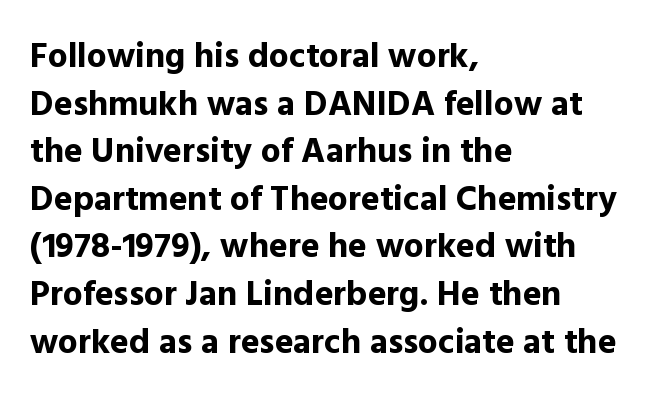
Q: Is the text bold? A: Yes.
Q: Is the text italic (slanted)? A: No, it is upright.
Q: Is the typeface a serif or a sans-serif typeface? A: Sans-serif.
Q: Is the text underlined? A: No.
Q: How is the paragraph aligned? A: Left-aligned.
Q: Is the spacing between letters normal or unusually wide? A: Normal.
Q: Is the spacing between lines tight, normal or loose? A: Normal.
Q: Width (condensed, normal, or wide)? A: Normal.
Q: x-height? A: Medium.
Q: Monospaced? A: No.
